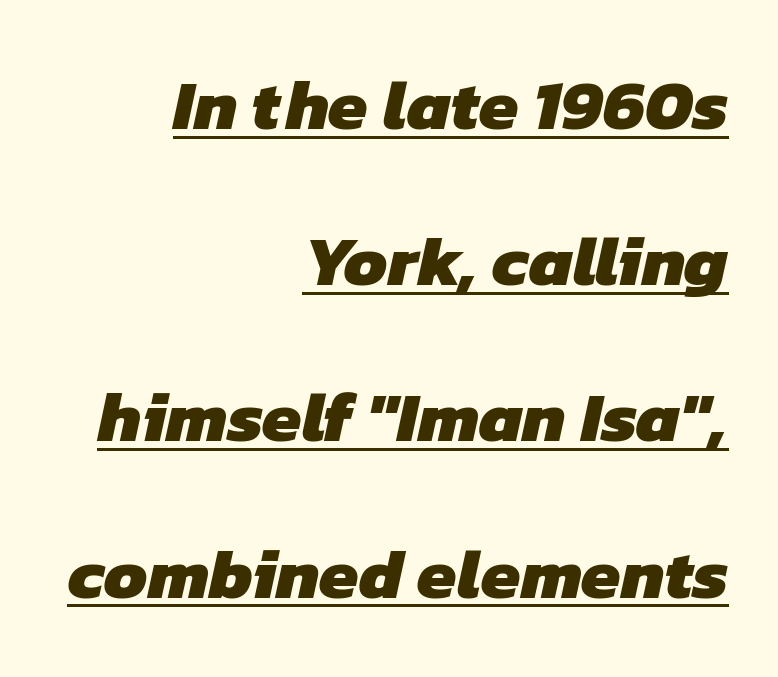
{"serif": "no", "bold": "yes", "weight": "heavy", "width": "normal", "stroke_contrast": "low", "x_height": "medium", "monospaced": "no", "underline": "yes", "align": "right", "line_spacing": "loose", "line_spacing_ratio": 2.2, "letter_spacing": "normal", "letter_spacing_em": 0.0, "glyph_px": 71}
